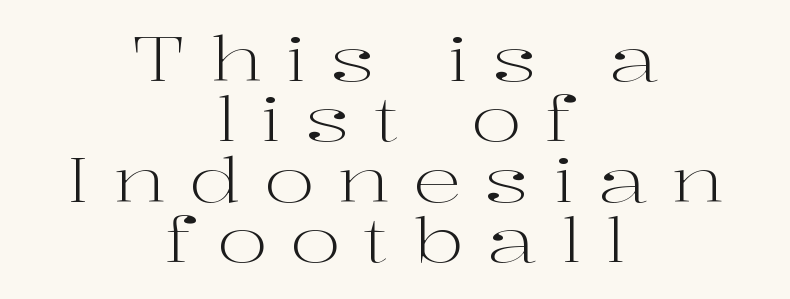
Q: Is the text bold? A: No.
Q: Is the text italic (slanted)? A: No, it is upright.
Q: Is the typeface a serif or a sans-serif typeface? A: Serif.
Q: Is the text underlined? A: No.
Q: How is the paragraph aligned? A: Centered.
Q: Is the spacing between letters normal or unusually wide? A: Unusually wide.
Q: Is the spacing between lines tight, normal or loose? A: Tight.
Q: Width (condensed, normal, or wide)? A: Wide.
Q: Stroke contrast? A: High.
Q: x-height? A: Medium.
Q: Monospaced? A: No.
